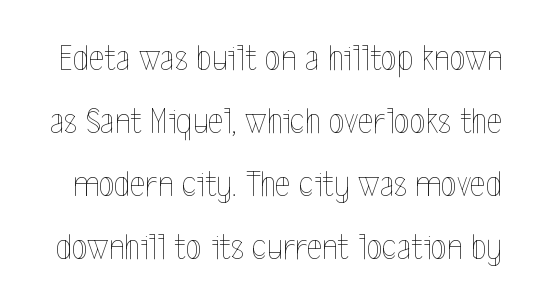
The gap between lines stays unmarked. This sample uses plain, unmodified letter spacing. Varying glyph widths throughout — classic text-font behaviour. Interline gaps are of average width in this sample. Vertical stems look standard width or narrower in stroke.
